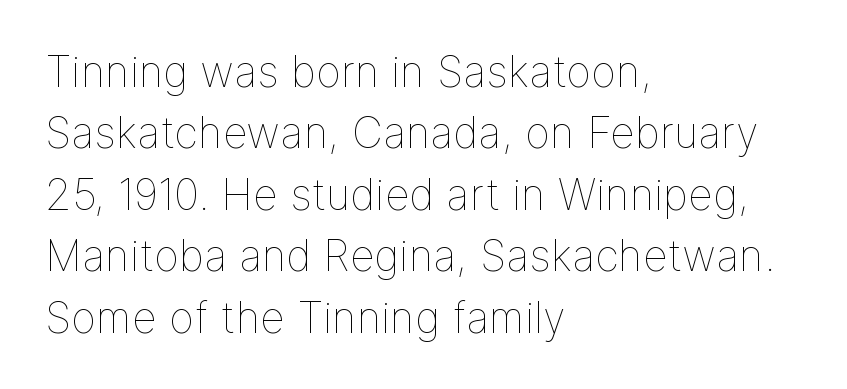
The image shows 43 px thin type, upright; set left-aligned, normal line spacing (1.43x), normal letter spacing, not underlined; low stroke contrast and a medium x-height.
